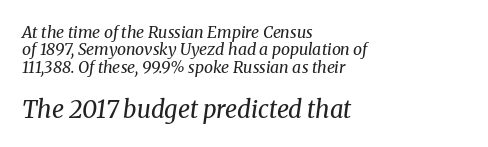
Type without underlining. Would a proofreader flag this as italicized? Yes. These lines are set flush left with a ragged right edge. A light-to-regular cut is what we see here. The following chunk of copy outweighs the initial chunk in type size. There is no visible air inserted between adjacent glyphs.
